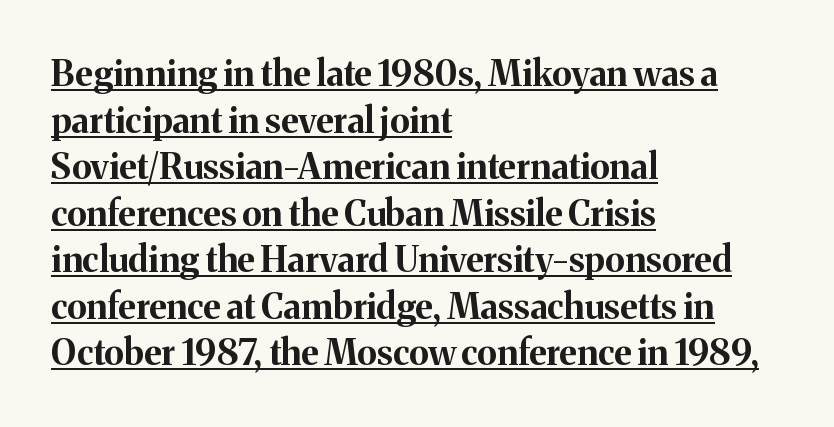
Heavy-handed strokes throughout: this text is bold. Emphasis is given by a line drawn under the lettering. A roman cut, with each character standing at attention. The designer left line spacing at the default.
